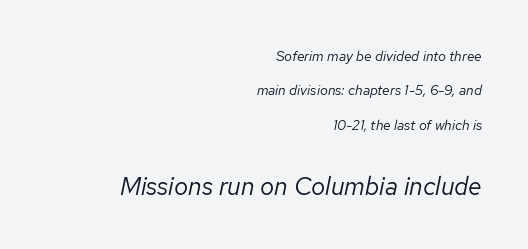
The image shows 25 px text type, italic (leaning right); set right-aligned, loose line spacing (2.45x), normal letter spacing, not underlined; the second (bottom) block is 1.79x larger.
